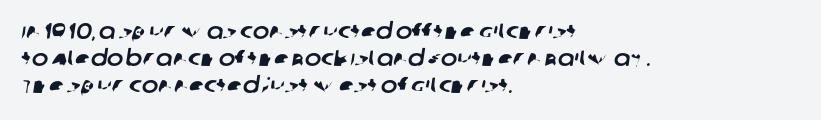
Quick note: underline off. There is no visible air inserted between adjacent glyphs. Where is the straight margin? On the left.
